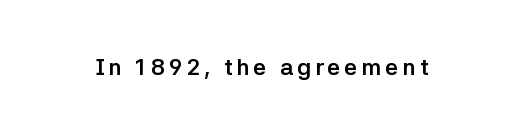
{"italic": "no", "bold": "yes", "underline": "no", "glyph_px": 23}
